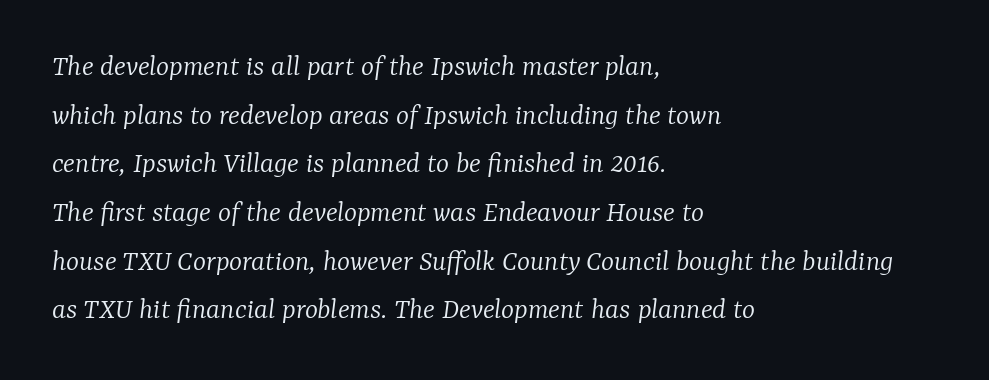
The image shows 31 px light serif type, italic (leaning right); set left-aligned, normal line spacing (1.57x), normal letter spacing, not underlined; low stroke contrast and a medium x-height.
